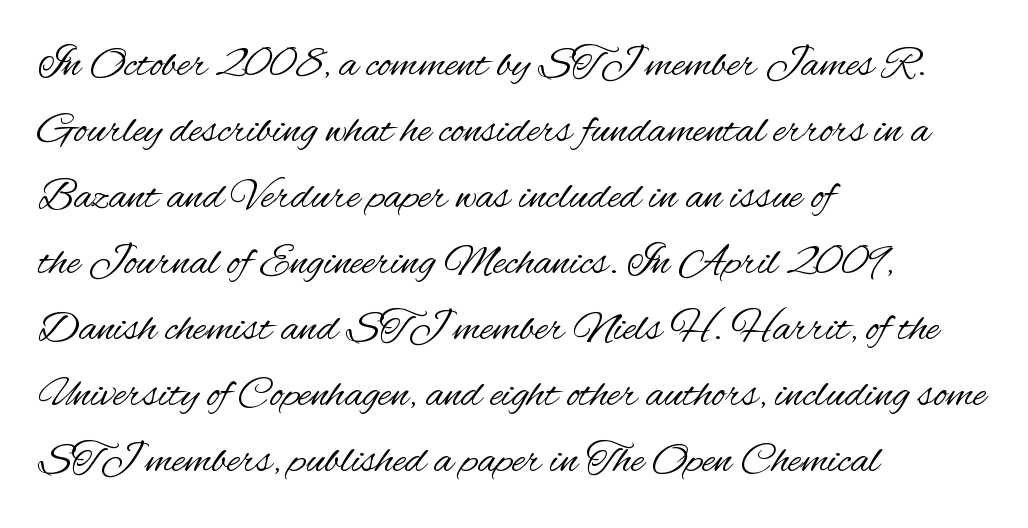
Q: Is the text bold? A: No.
Q: Is the text italic (slanted)? A: Yes.
Q: Is the typeface a serif or a sans-serif typeface? A: Sans-serif.
Q: Is the text underlined? A: No.
Q: How is the paragraph aligned? A: Left-aligned.
Q: Is the spacing between letters normal or unusually wide? A: Normal.
Q: Is the spacing between lines tight, normal or loose? A: Normal.
Q: Width (condensed, normal, or wide)? A: Condensed.
Q: Stroke contrast? A: Medium.
Q: x-height? A: Small.
Q: Monospaced? A: No.
